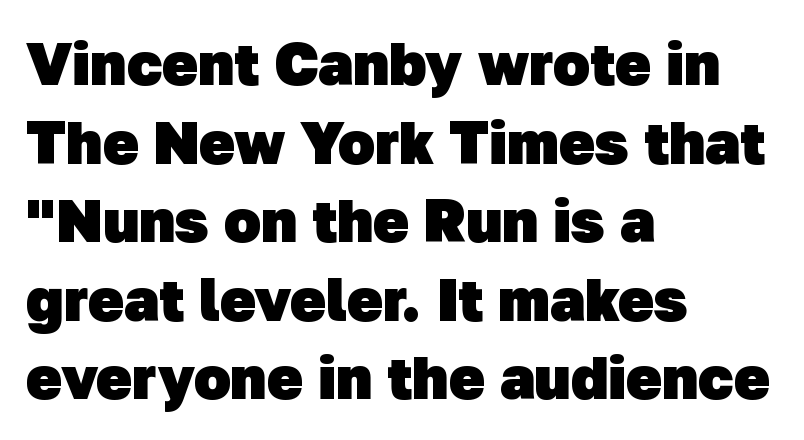
Q: Is the text bold? A: Yes.
Q: Is the typeface a serif or a sans-serif typeface? A: Sans-serif.
Q: Is the text underlined? A: No.
Q: How is the paragraph aligned? A: Left-aligned.
Q: Is the spacing between letters normal or unusually wide? A: Normal.
Q: Is the spacing between lines tight, normal or loose? A: Normal.
Q: Width (condensed, normal, or wide)? A: Normal.
Q: Stroke contrast? A: Low.
Q: x-height? A: Medium.
Q: Monospaced? A: No.
